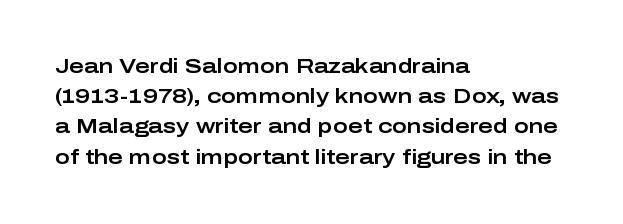
Words float on clear page, feet unadorned. Quick note: not italic, upright. Is there much room between lines? A standard amount, neither cramped nor airy. This sample is left-justified, so line endings fall wherever the words run out. Between one letter and the next there's only the usual sliver of space.
